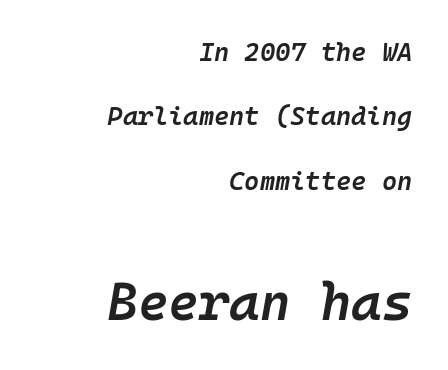
The image shows 52 px semibold type, italic (leaning right), monospaced; set right-aligned, loose line spacing (2.48x), normal letter spacing, not underlined; the second (bottom) block is 2.0x larger; low stroke contrast and a medium x-height.
